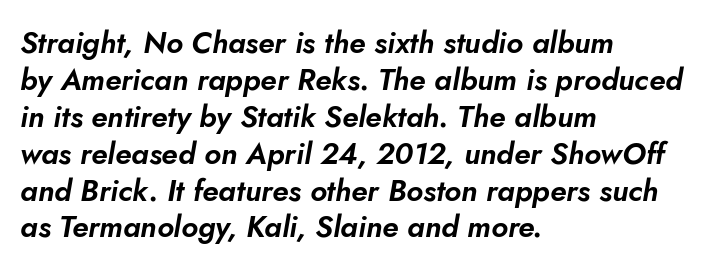
Q: Is the text italic (slanted)? A: Yes, it leans right by about 10 degrees.
Q: Is the text underlined? A: No.
Q: How is the paragraph aligned? A: Left-aligned.
Q: Is the spacing between letters normal or unusually wide? A: Normal.
Q: Width (condensed, normal, or wide)? A: Normal.
Q: Stroke contrast? A: Low.
Q: x-height? A: Small.
Q: Monospaced? A: No.
